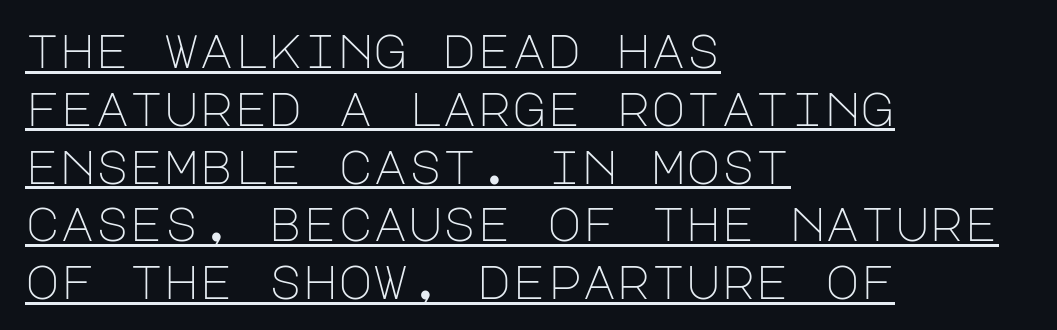
{"serif": "no", "italic": "no", "bold": "no", "weight": "light", "width": "normal", "stroke_contrast": "low", "x_height": "large", "underline": "yes", "align": "left", "line_spacing_ratio": 1.23, "letter_spacing": "normal", "letter_spacing_em": 0.0, "glyph_px": 47}
